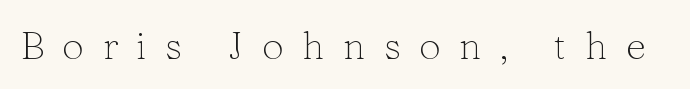
How are the letters spaced? Widely, with obvious added tracking. The letters look calm and open, with moderate or lighter stems. Small tapered or slab feet sit at the stroke ends, so this counts as serif. The font's upright variant was chosen for this text. These lines are rendered in a variable-pitch font.
